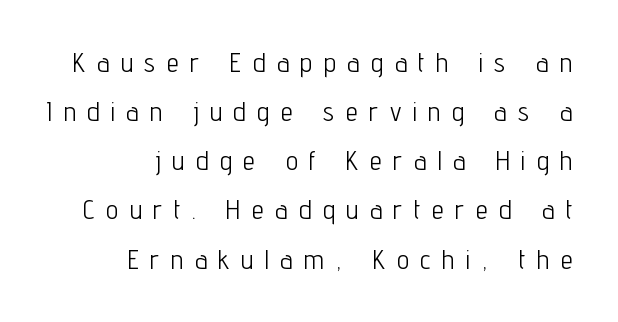
{"italic": "no", "bold": "no", "underline": "no", "align": "right", "line_spacing_ratio": 1.82, "letter_spacing": "wide", "letter_spacing_em": 0.43, "glyph_px": 27}
